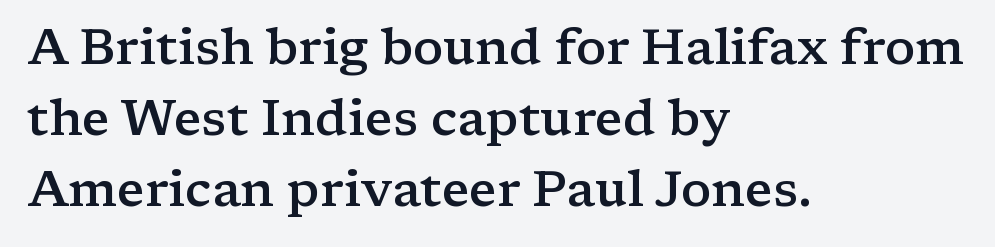
Q: Is the text bold? A: Semi-bold.
Q: Is the text italic (slanted)? A: No, it is upright.
Q: Is the typeface a serif or a sans-serif typeface? A: Serif.
Q: Is the text underlined? A: No.
Q: How is the paragraph aligned? A: Left-aligned.
Q: Is the spacing between letters normal or unusually wide? A: Normal.
Q: Is the spacing between lines tight, normal or loose? A: Normal.
Q: Width (condensed, normal, or wide)? A: Wide.
Q: Stroke contrast? A: Low.
Q: x-height? A: Medium.
Q: Monospaced? A: No.
